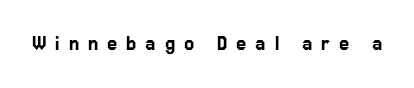
{"italic": "no", "underline": "no", "letter_spacing": "wide", "letter_spacing_em": 0.39, "glyph_px": 23}
